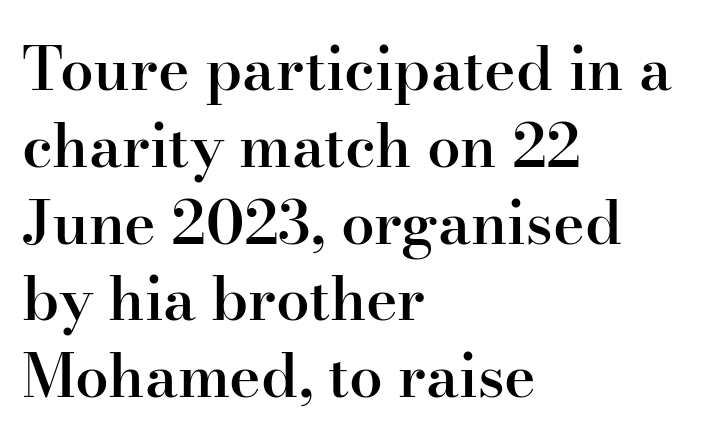
The image shows 60 px semibold serif type, upright; set left-aligned, normal line spacing (1.28x), normal letter spacing, not underlined; high stroke contrast and a small x-height.
